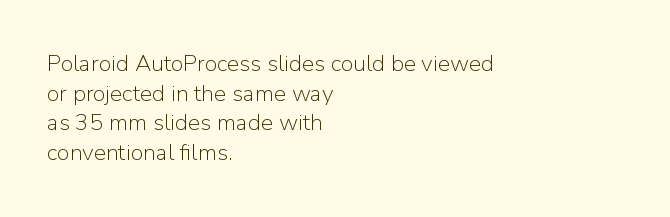
{"italic": "no", "bold": "no", "underline": "no", "align": "left", "line_spacing": "normal", "line_spacing_ratio": 1.29, "letter_spacing": "normal", "letter_spacing_em": 0.0, "glyph_px": 23}
